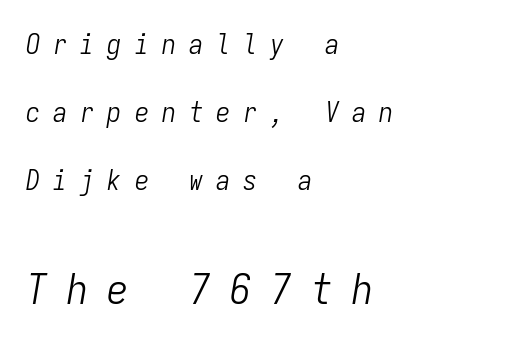
Is this a fixed-width face? Yes — each glyph sits in an identical cell. These lines stand farther apart than default settings would place them. Descenders hang freely into open space. If you drew a ruler down the left edge, every line would touch it. The type is letterspaced generously, with wide tracking.
